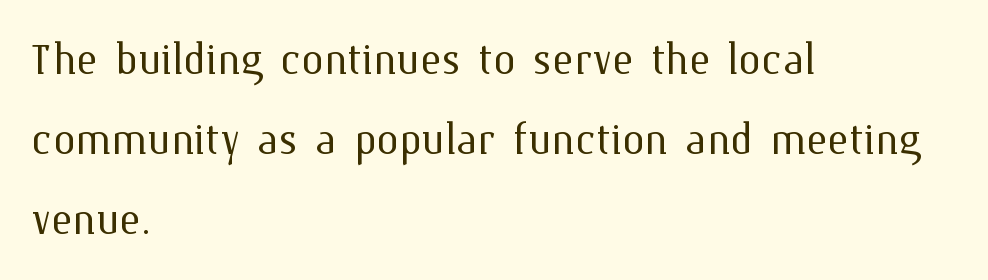
Note the varied advance widths — an 'i' is clearly narrower than an 'm'. Italic: no, the glyphs are upright roman. Caption: face not bold, strokes unweighted. Is the block centered? No — it sits flush against the left margin. Evenly set lines give the paragraph a standard silhouette.
